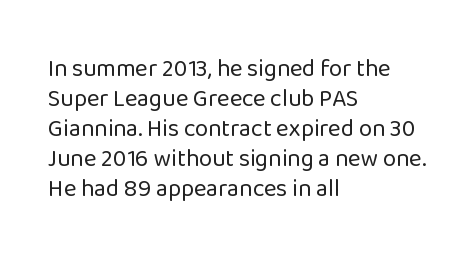
The image shows 24 px text type, upright; set left-aligned, normal line spacing (1.25x), normal letter spacing, not underlined.
